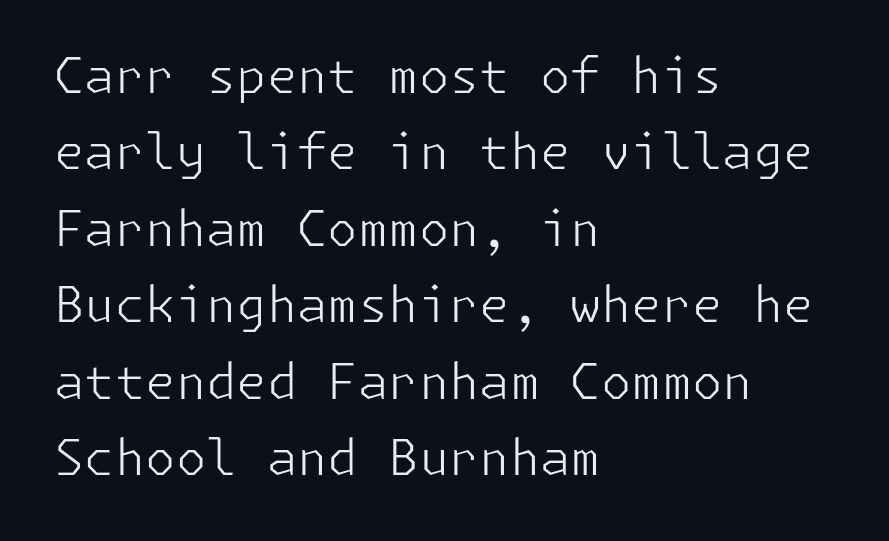
The image shows 49 px light sans-serif type, upright; set left-aligned, normal line spacing (1.56x), normal letter spacing, not underlined; low stroke contrast and a medium x-height.
